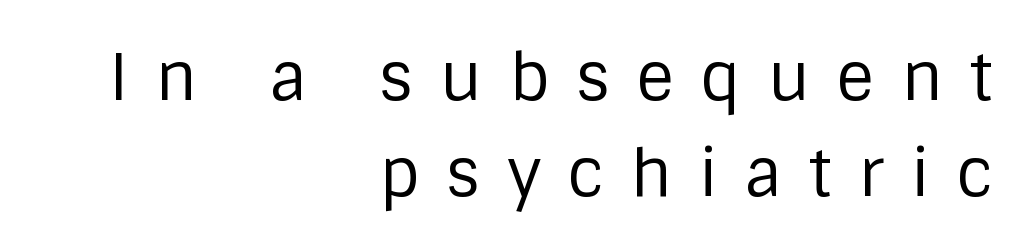
The image shows 64 px regular-weight sans-serif type, upright; set right-aligned, normal line spacing (1.5x), unusually wide letter spacing (+0.42 em), not underlined; low stroke contrast and a large x-height.
